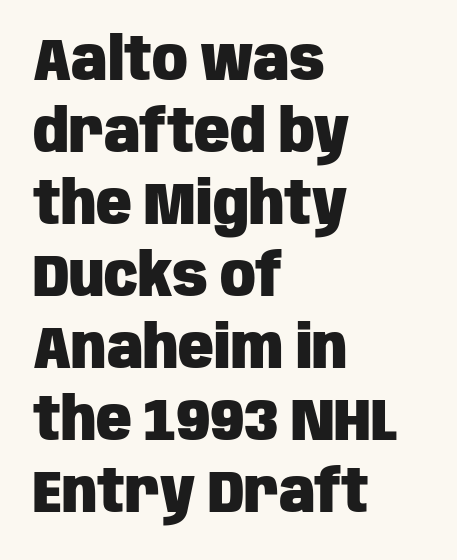
{"serif": "no", "italic": "no", "bold": "yes", "weight": "heavy", "width": "condensed", "stroke_contrast": "low", "x_height": "large", "monospaced": "no", "underline": "no", "align": "left", "line_spacing_ratio": 1.22, "letter_spacing": "normal", "letter_spacing_em": 0.0, "glyph_px": 59}
